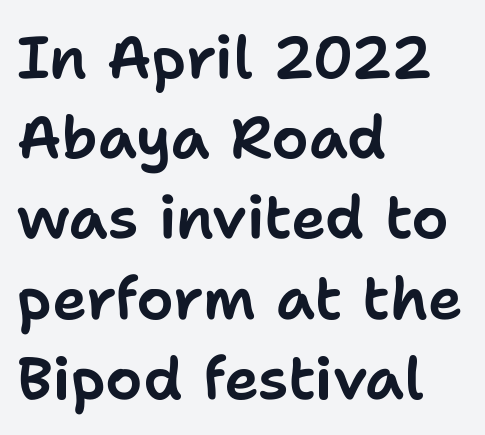
The letters stand upright; this is a roman face. Just letters on the line, the space beneath them empty. Evenly set lines give the paragraph a standard silhouette. Is the block centered? No — it sits flush against the left margin. Does the type have serifs? No, each stem ends abruptly. The letterforms sit shoulder to shoulder at normal distance.
